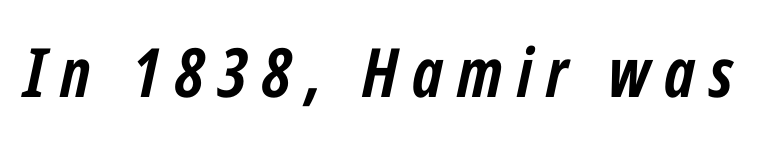
The image shows 68 px semibold, condensed type, italic (leaning right); set unusually wide letter spacing (+0.21 em), not underlined; low stroke contrast and a medium x-height.
